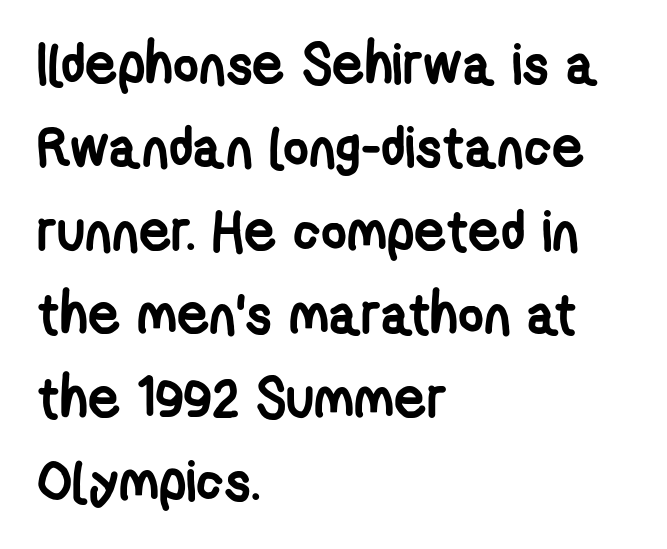
{"serif": "no", "bold": "yes", "weight": "semibold", "width": "condensed", "stroke_contrast": "low", "x_height": "medium", "monospaced": "no", "underline": "no", "align": "left", "line_spacing": "normal", "line_spacing_ratio": 1.49, "letter_spacing": "normal", "letter_spacing_em": 0.0, "glyph_px": 56}
